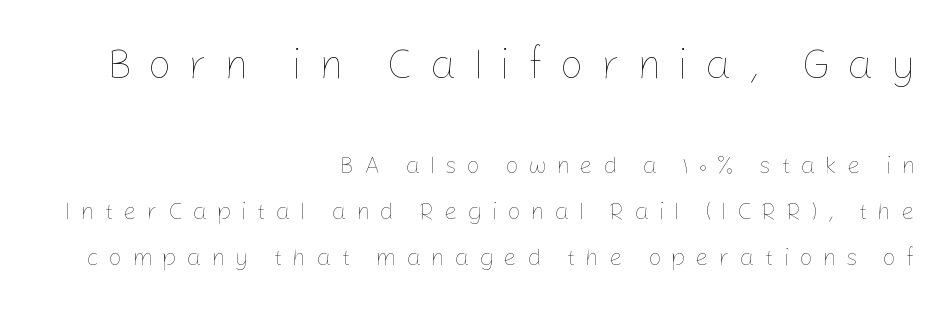
The image shows 42 px thin type, upright; set right-aligned, loose line spacing (1.93x), unusually wide letter spacing (+0.4 em), not underlined; the first (top) block is 1.75x larger; low stroke contrast and a medium x-height.
